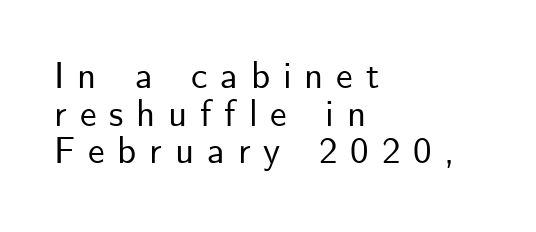
Is this a sans? Yes — the strokes have no serifs. The face used here is rendered with a markedly widened letterfit. You could not count columns in this text — the font is proportionally spaced. These lines huddle together more closely than default settings would place them.
